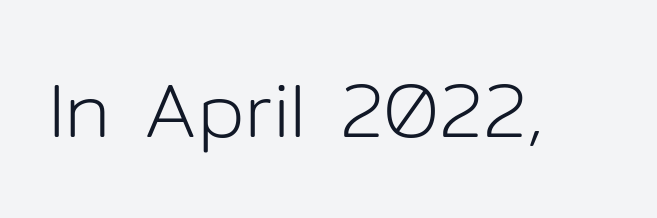
Nothing sits at the stroke ends, so this counts as sans-serif. It's the straight-up-and-down kind of type. Words appear dense and cohesive because spacing is normal. Letters rest on an invisible, unmarked baseline. The letters advance in unequal steps, a hallmark of proportional type. Caption: face not bold, strokes unweighted.
